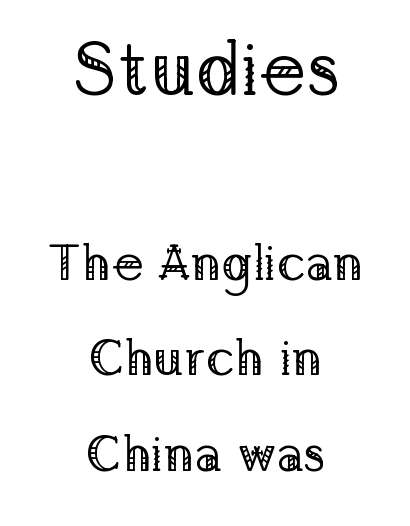
The image shows 76 px regular-weight serif type, upright; set centered, line spacing 1.87x, normal letter spacing, not underlined; the first (top) block is 1.49x larger; low stroke contrast and a medium x-height.
